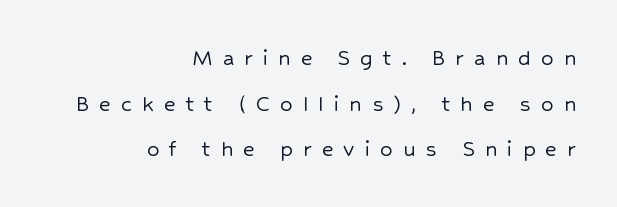
The paragraph shown leans on its right margin. You could only call the tracking loose — the letters float apart. Descenders hang freely into open space. In terms of posture, this sample is upright.
